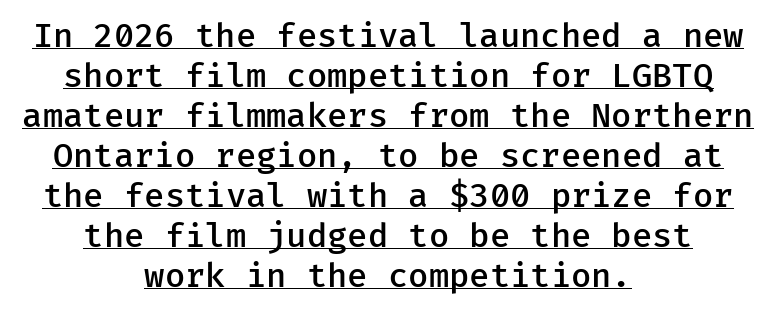
The image shows 33 px semibold sans-serif type, upright, monospaced; set centered, line spacing 1.21x, normal letter spacing, underlined; low stroke contrast and a medium x-height.
